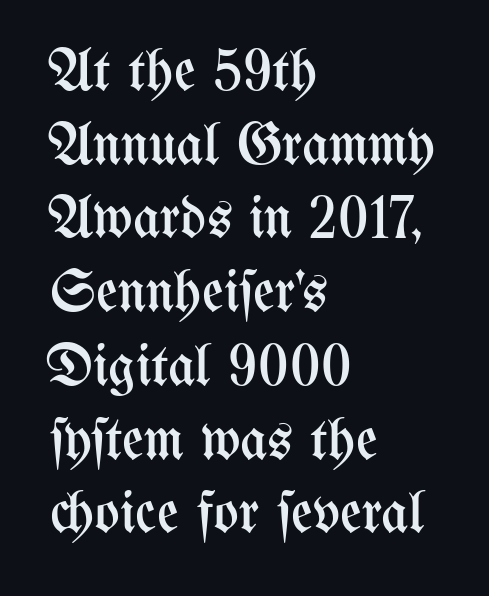
{"italic": "no", "bold": "no", "weight": "regular", "width": "condensed", "stroke_contrast": "medium", "x_height": "medium", "monospaced": "no", "underline": "no", "align": "left", "line_spacing": "normal", "line_spacing_ratio": 1.25, "letter_spacing": "normal", "letter_spacing_em": 0.0, "glyph_px": 59}
